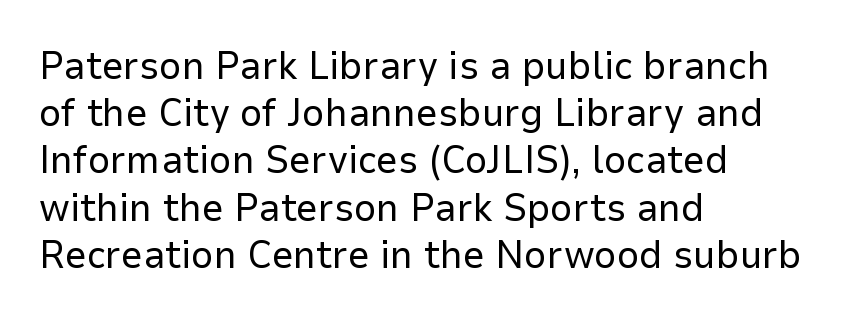
Italic? Not at all — the glyphs are vertical. A sans-serif font was chosen for this passage. Unbolded letterforms with no extra heft. Nobody touched the tracking dial on this one. The rendering uses natural spacing where letterforms have individual widths. Where is the straight margin? On the left.
